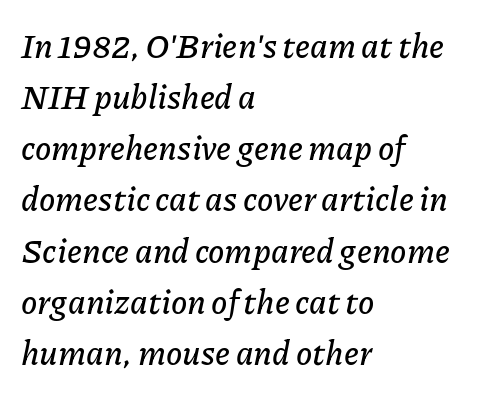
These lines are rendered in a variable-pitch font. Short note: letters normally spaced. When letters slant like this, we call the style italic. Anything drawn beneath the words? Only blank space.
